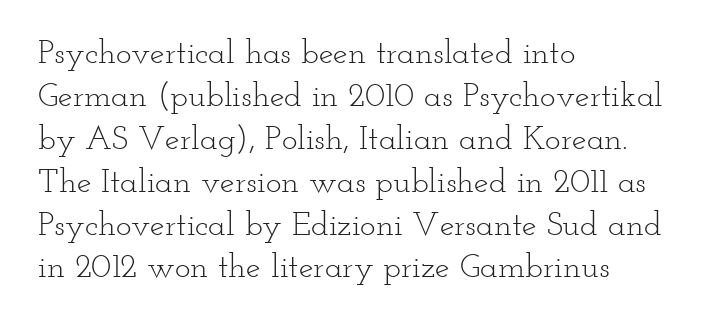
Q: Is the text bold? A: No.
Q: Is the text italic (slanted)? A: No, it is upright.
Q: Is the typeface a serif or a sans-serif typeface? A: Serif.
Q: Is the text underlined? A: No.
Q: How is the paragraph aligned? A: Left-aligned.
Q: Is the spacing between letters normal or unusually wide? A: Normal.
Q: Is the spacing between lines tight, normal or loose? A: Normal.
Q: Width (condensed, normal, or wide)? A: Wide.
Q: Stroke contrast? A: Low.
Q: x-height? A: Small.
Q: Monospaced? A: No.
